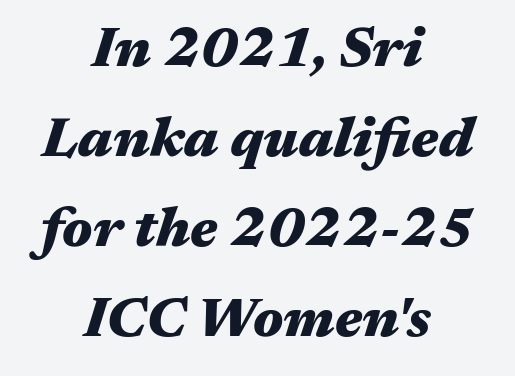
The image shows 56 px heavy, wide type, italic (leaning right); set centered, normal line spacing (1.61x), normal letter spacing, not underlined; medium stroke contrast and a medium x-height.
